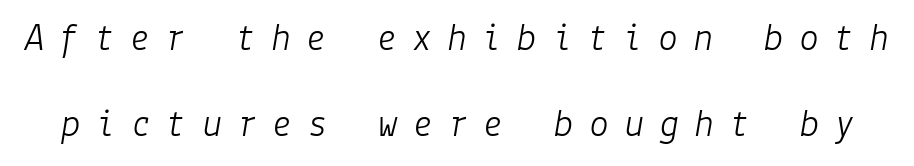
Stem width sits at or under what a default text font uses. The rendering uses a large line-height, opening up the rows. The string is rendered with underlining switched off. Substantial extra tracking has been applied to these lines. Observe the lean: these are italic letterforms.
